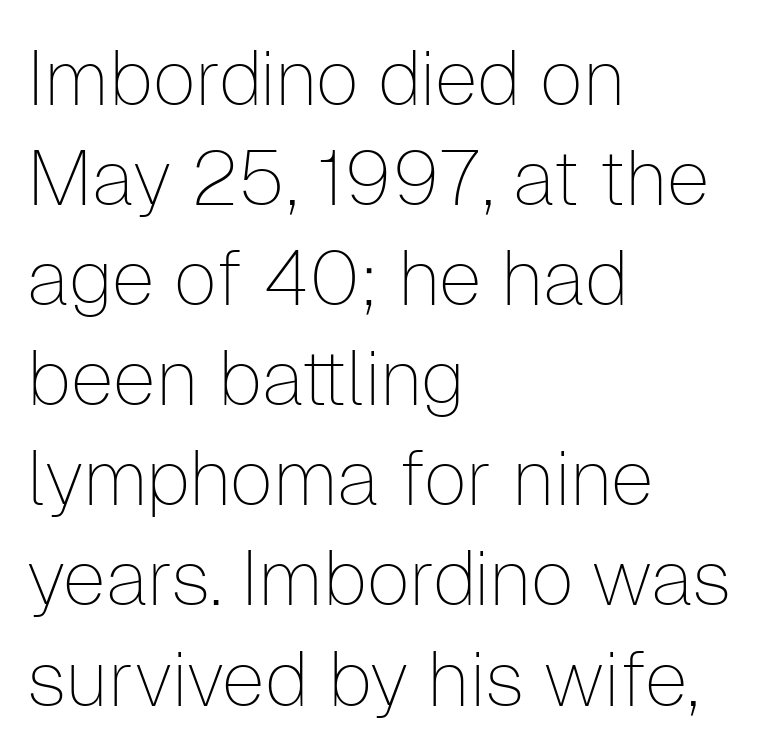
Check where the strokes stop: nothing finishes them off — pure sans. Do the characters align in a grid? No, the font is proportional. Anything drawn beneath the words? Only blank space. A student would call this left alignment; a typographer would say flush left, rag right. Vertical stems look standard width or narrower in stroke. This sample uses plain, unmodified letter spacing.
